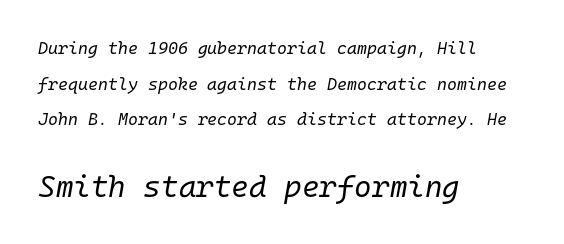
Q: Is the text bold? A: No.
Q: Is the text italic (slanted)? A: Yes, it leans right by about 10 degrees.
Q: Is the text underlined? A: No.
Q: How is the paragraph aligned? A: Left-aligned.
Q: Is the spacing between letters normal or unusually wide? A: Normal.
Q: Is the spacing between lines tight, normal or loose? A: Loose.
Q: Which block of text is set in a larger size, the first (top) or the second (bottom)? A: The second (bottom) one.
Q: Width (condensed, normal, or wide)? A: Normal.
Q: Stroke contrast? A: Low.
Q: x-height? A: Medium.
Q: Monospaced? A: Yes.
